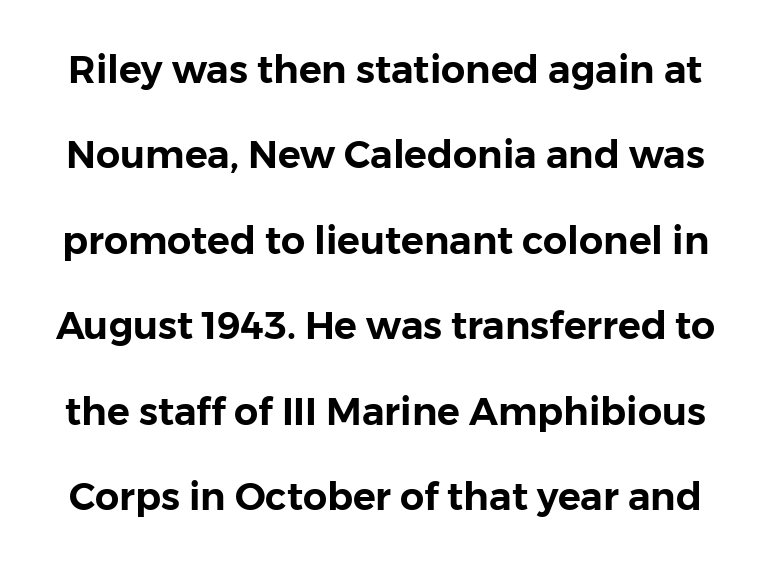
{"serif": "no", "italic": "no", "width": "normal", "stroke_contrast": "low", "x_height": "medium", "monospaced": "no", "underline": "no", "line_spacing": "loose", "line_spacing_ratio": 2.25, "letter_spacing": "normal", "letter_spacing_em": 0.0, "glyph_px": 38}
